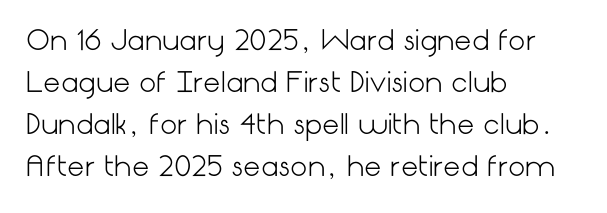
The image shows 27 px text type, upright; set left-aligned, normal line spacing (1.56x), normal letter spacing, not underlined.
